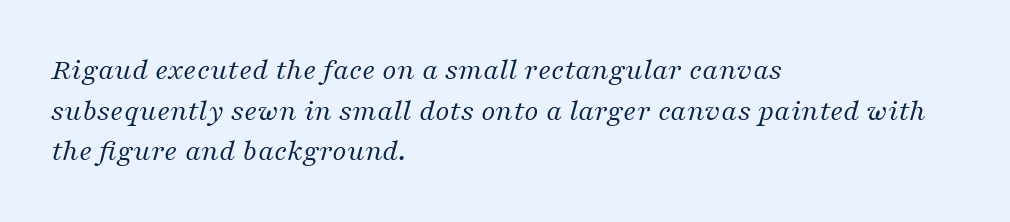
The area under the type is left untouched. The passage is arranged the way most books set body copy — flush left. The typeface chosen for these lines features serifs. Compared with a typical body face, this is equally light or lighter still. The tracking reads as untouched default to a designer's eye.
